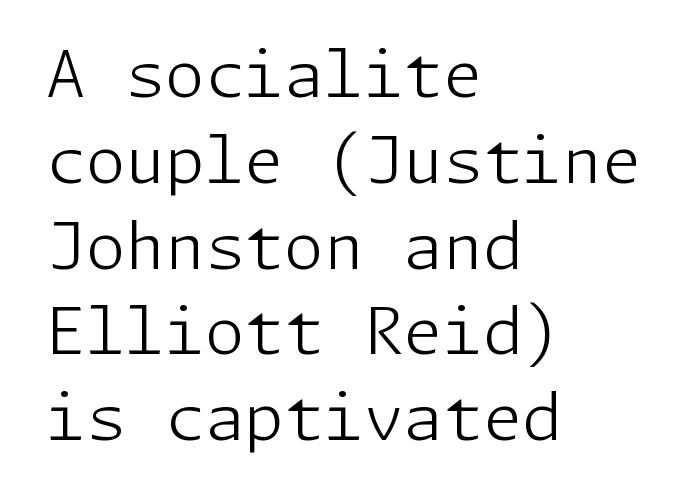
The image shows 64 px light sans-serif type, upright; set left-aligned, normal line spacing (1.34x), normal letter spacing, not underlined; low stroke contrast and a medium x-height.
